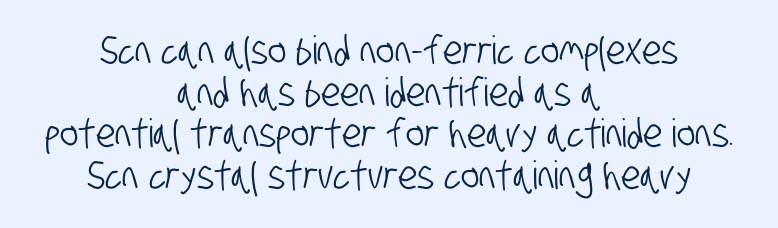
{"serif": "no", "width": "condensed", "stroke_contrast": "low", "x_height": "large", "monospaced": "no", "underline": "no", "align": "center", "line_spacing": "tight", "line_spacing_ratio": 1.07, "letter_spacing": "normal", "letter_spacing_em": 0.0, "glyph_px": 39}
